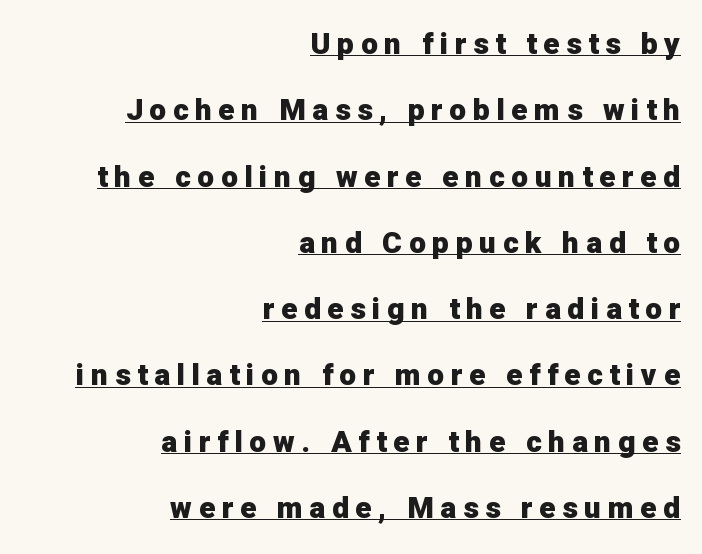
Thick stems and heavy bowls — unmistakably bold. The face used here is proportionally spaced, like ordinary book or web type. This rendering features underlined lettering. A typesetter would call this heavily tracked-out type. Notice how the passage keeps a crisp vertical edge on the right only. Vertically, the passage feels expansive, rows floating well apart.
